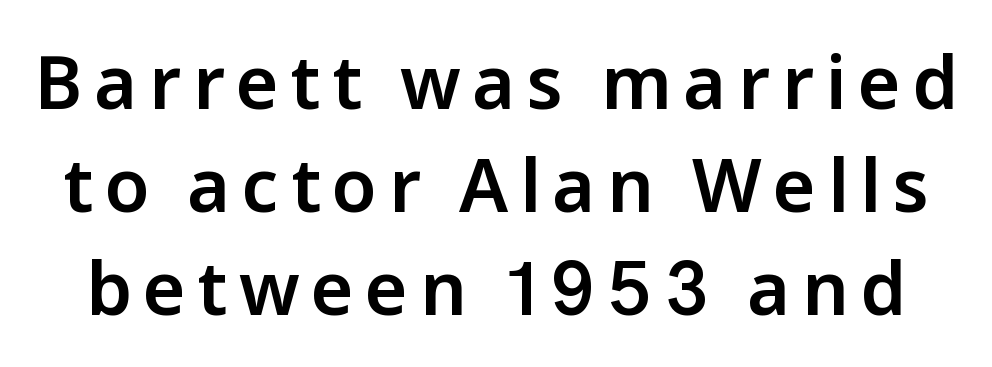
The strip under each line holds only bare page. Summary of vertical rhythm: regular, with standard interline spacing. Character widths vary here, with narrow letters taking less room than wide ones. Rendered with straight, roman letterforms. A sans-serif font was chosen for this passage.
